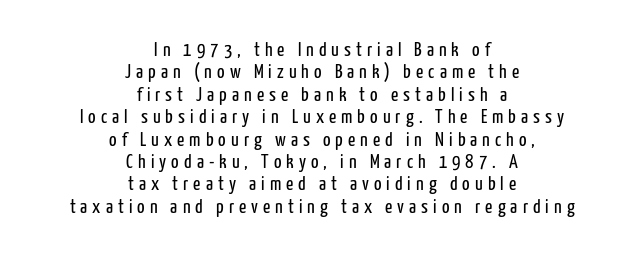
The typesetter chose a symmetrical, centered arrangement here. This rendering features lettering with no underline. The space between consecutive lines is stingy. This is not heavy type; no bold has been used. In terms of posture, this sample is upright. The passage shown has open, widely tracked lettering throughout.
